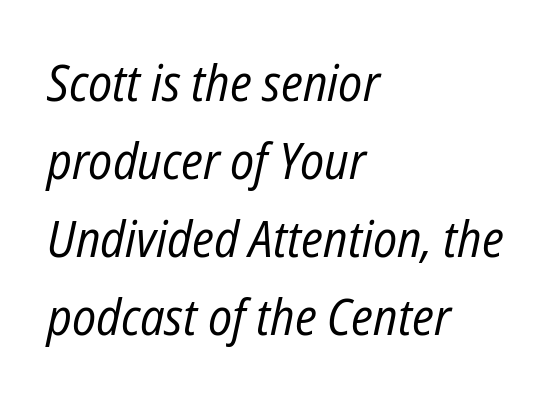
Q: Is the text bold? A: No.
Q: Is the text italic (slanted)? A: Yes, it leans right by about 12 degrees.
Q: Is the text underlined? A: No.
Q: How is the paragraph aligned? A: Left-aligned.
Q: Is the spacing between letters normal or unusually wide? A: Normal.
Q: Is the spacing between lines tight, normal or loose? A: Normal.
Q: Width (condensed, normal, or wide)? A: Condensed.
Q: Stroke contrast? A: Low.
Q: x-height? A: Medium.
Q: Monospaced? A: No.
